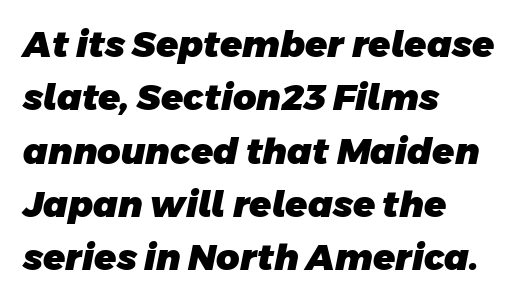
Q: Is the text bold? A: Yes.
Q: Is the typeface a serif or a sans-serif typeface? A: Sans-serif.
Q: Is the text underlined? A: No.
Q: How is the paragraph aligned? A: Left-aligned.
Q: Is the spacing between letters normal or unusually wide? A: Normal.
Q: Is the spacing between lines tight, normal or loose? A: Normal.
Q: Width (condensed, normal, or wide)? A: Normal.
Q: Stroke contrast? A: Low.
Q: x-height? A: Large.
Q: Monospaced? A: No.
